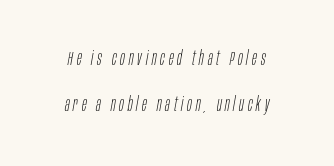
{"italic": "yes", "lean": "right", "slant_degrees": 10, "bold": "no", "underline": "no", "line_spacing": "loose", "line_spacing_ratio": 2.32, "glyph_px": 20}
